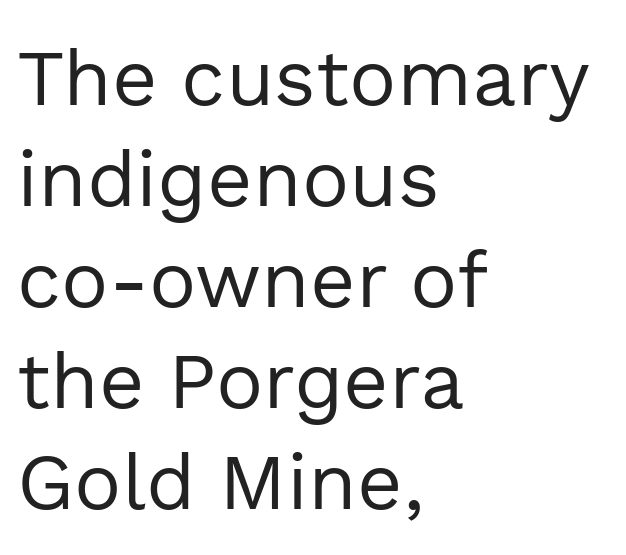
The image shows 79 px regular-weight sans-serif type, upright; set left-aligned, normal line spacing (1.28x), normal letter spacing, not underlined; a medium x-height.
